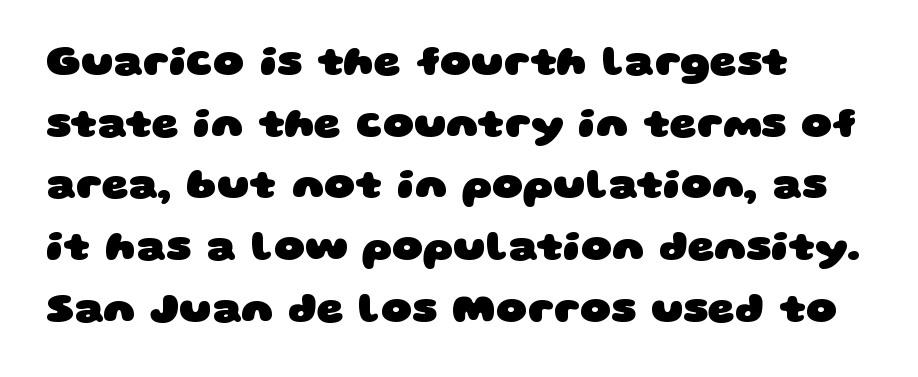
{"serif": "no", "bold": "yes", "weight": "heavy", "width": "wide", "stroke_contrast": "low", "x_height": "large", "monospaced": "no", "underline": "no", "align": "left", "line_spacing": "normal", "line_spacing_ratio": 1.47, "letter_spacing": "normal", "letter_spacing_em": 0.0, "glyph_px": 42}
